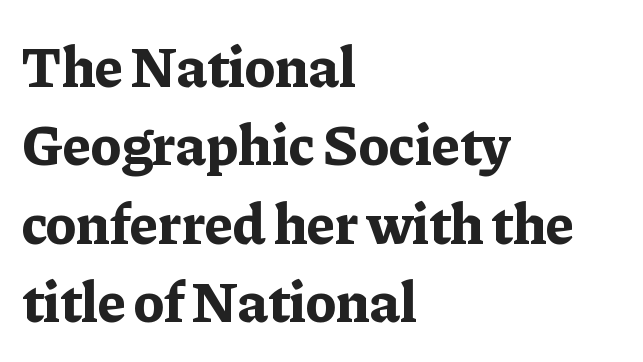
The image shows 58 px bold serif type, upright; set left-aligned, normal line spacing (1.35x), normal letter spacing, not underlined; low stroke contrast and a medium x-height.
